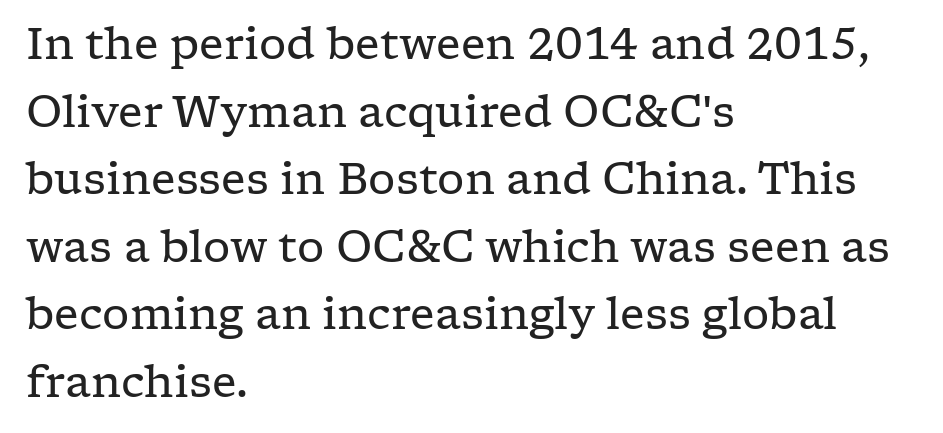
The image shows 43 px regular-weight, wide serif type, upright; set left-aligned, normal line spacing (1.57x), normal letter spacing, not underlined; low stroke contrast and a medium x-height.
